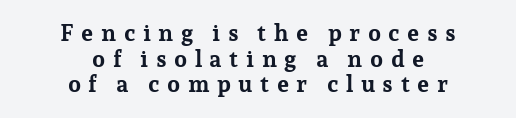
It's the straight-up-and-down kind of type. The glyphs have the mass of a bold cut. What's the leading like? Squeezed, with rows nearly overlapping. The whitespace from short lines is split evenly between both sides.
